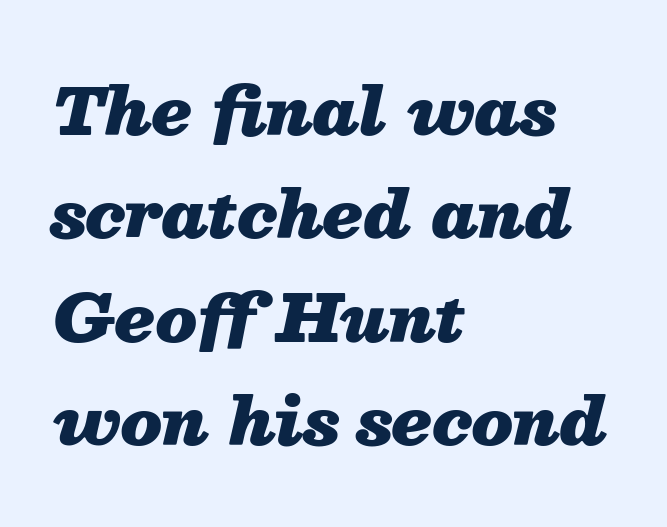
{"italic": "yes", "lean": "right", "slant_degrees": 13, "bold": "yes", "weight": "heavy", "width": "normal", "stroke_contrast": "medium", "x_height": "medium", "monospaced": "no", "underline": "no", "align": "left", "line_spacing": "normal", "line_spacing_ratio": 1.59, "letter_spacing": "normal", "letter_spacing_em": 0.0, "glyph_px": 65}
